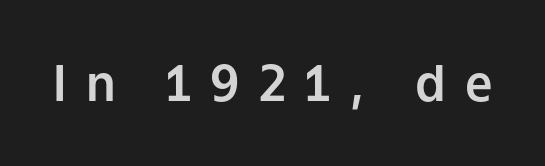
{"serif": "no", "italic": "no", "width": "normal", "stroke_contrast": "low", "x_height": "medium", "monospaced": "no", "underline": "no", "letter_spacing": "wide", "letter_spacing_em": 0.39, "glyph_px": 49}
